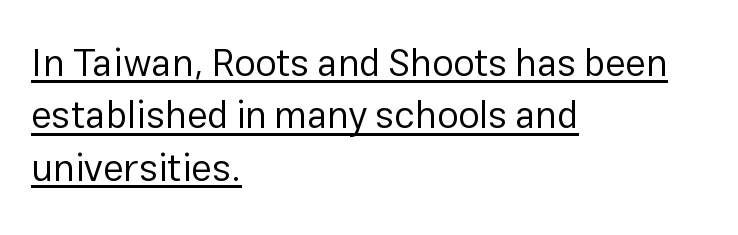
Ascenders rise straight up at ninety degrees. The rows are spaced the way most documents space them. This rendering leaves character spacing at its baseline value. Layout note: lines flush left. The face used here is a sans, in the tradition of grotesques and geometrics. Stroke thickness stays within the range of a standard reading face or lighter.
